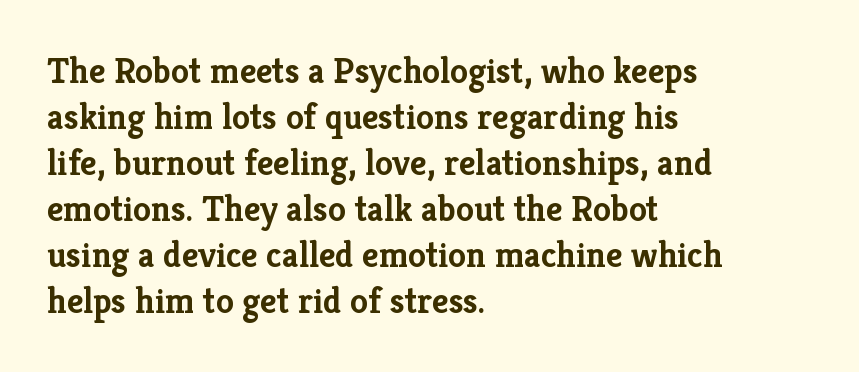
You could not count columns in this text — the font is proportionally spaced. Line starts are locked; line ends wander. Posture: upright roman. The characters display serif detailing at their extremities. Nobody touched the tracking dial on this one.
